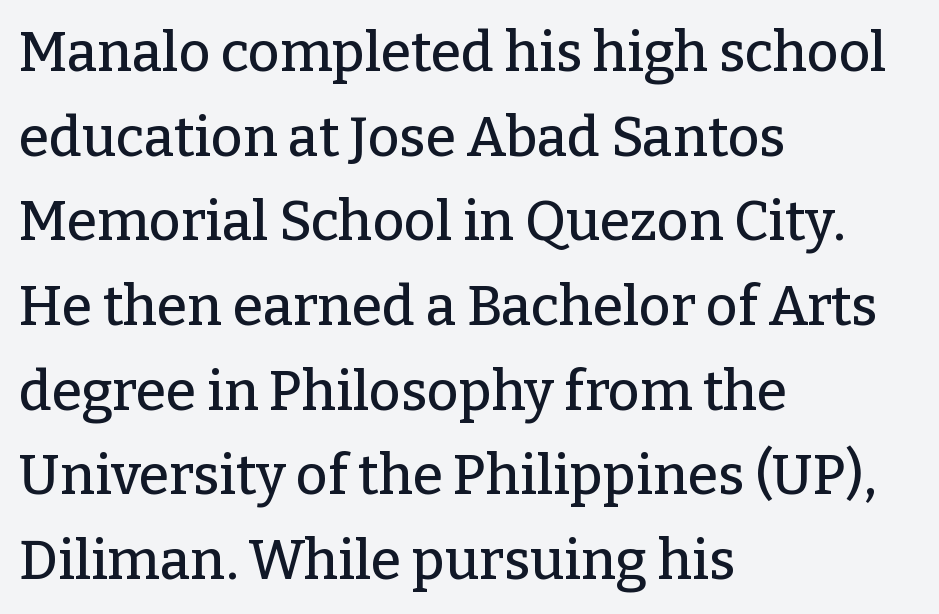
The image shows 55 px serif type, upright; set left-aligned, normal line spacing (1.54x), normal letter spacing, not underlined; low stroke contrast and a medium x-height.
